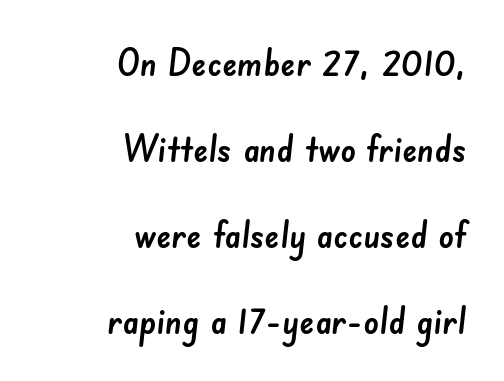
Spacing verdict: proportional, widths tailored to each character. Baseline-to-baseline distance is far greater than the letter height. The font family rendered here belongs to the sans-serif group. The words here are not underlined. Students, note that the glyphs here touch the page at normal intervals. The lines in this sample share a right terminus and differ only in where they begin.
